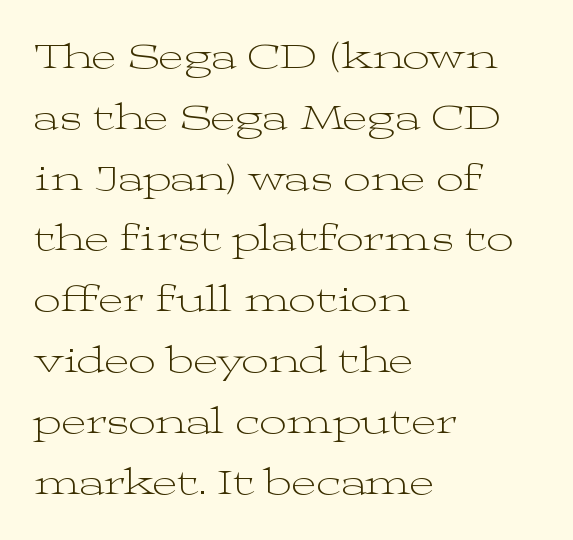
Q: Is the text bold? A: No.
Q: Is the text italic (slanted)? A: No, it is upright.
Q: Is the typeface a serif or a sans-serif typeface? A: Serif.
Q: Is the text underlined? A: No.
Q: How is the paragraph aligned? A: Left-aligned.
Q: Is the spacing between letters normal or unusually wide? A: Normal.
Q: Is the spacing between lines tight, normal or loose? A: Normal.
Q: Width (condensed, normal, or wide)? A: Wide.
Q: Stroke contrast? A: Medium.
Q: x-height? A: Medium.
Q: Monospaced? A: No.
